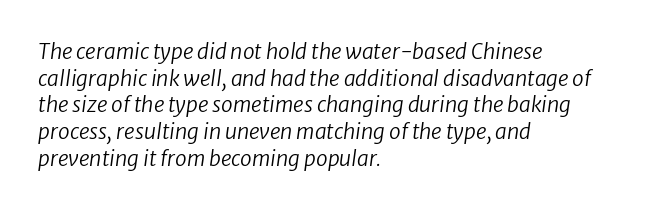
These lines are set flush left with a ragged right edge. How are the letters spaced? Ordinarily, with no added tracking. Each stroke keeps to a modest, everyday thickness or less. The line-height multiplier appears to be the usual default. Descender tails drop into unmarked territory.
